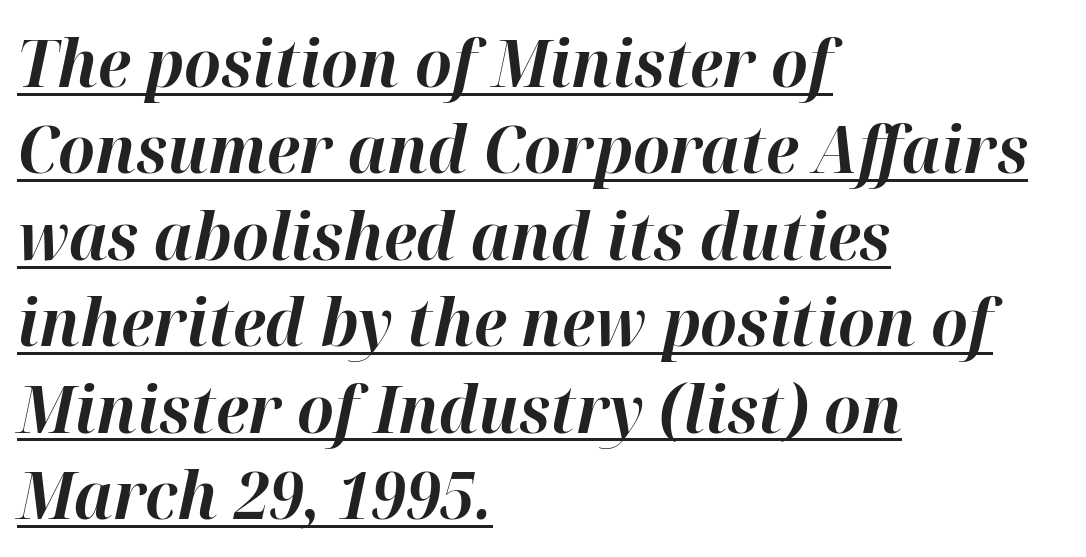
The image shows 65 px bold type, italic (leaning right); set left-aligned, normal line spacing (1.33x), normal letter spacing, underlined; high stroke contrast and a medium x-height.
